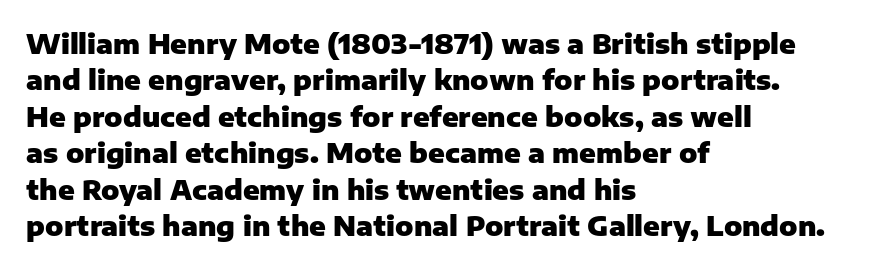
{"italic": "no", "bold": "yes", "underline": "no", "align": "left", "line_spacing": "normal", "line_spacing_ratio": 1.35, "letter_spacing": "normal", "letter_spacing_em": 0.0, "glyph_px": 27}
